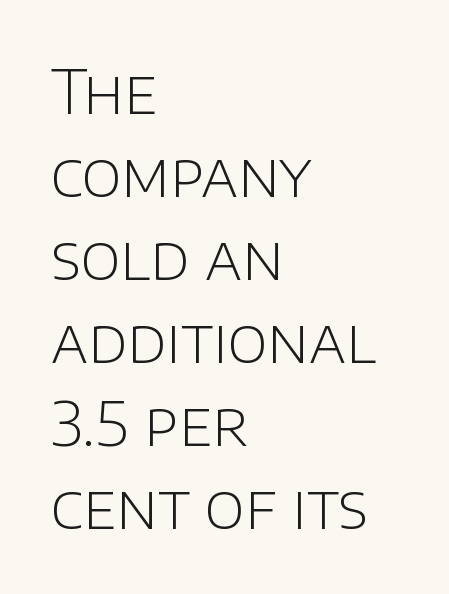
{"serif": "no", "italic": "no", "bold": "no", "weight": "light", "width": "normal", "stroke_contrast": "low", "x_height": "large", "monospaced": "no", "underline": "no", "align": "left", "line_spacing": "normal", "line_spacing_ratio": 1.36, "letter_spacing": "normal", "letter_spacing_em": 0.0, "glyph_px": 61}
